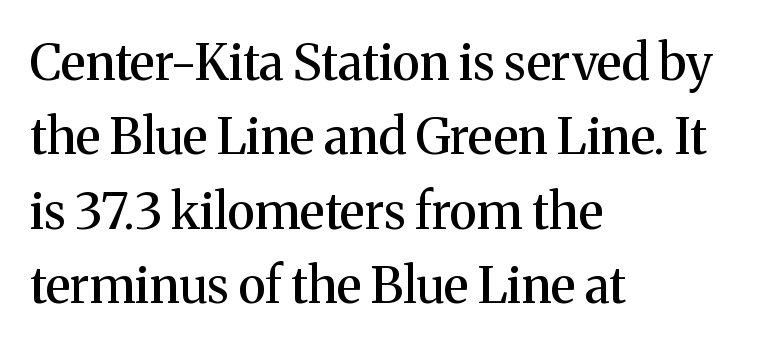
The image shows 50 px serif type, upright; set left-aligned, normal line spacing (1.49x), normal letter spacing, not underlined; medium stroke contrast and a medium x-height.
